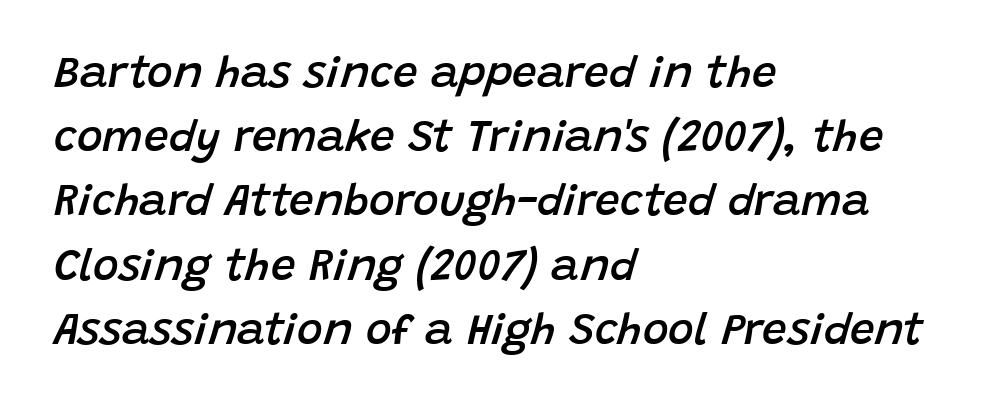
{"italic": "yes", "lean": "right", "slant_degrees": 15, "bold": "semi", "weight": "semibold", "width": "normal", "stroke_contrast": "low", "x_height": "large", "monospaced": "no", "underline": "no", "align": "left", "line_spacing": "normal", "line_spacing_ratio": 1.46, "letter_spacing": "normal", "letter_spacing_em": 0.0, "glyph_px": 44}
